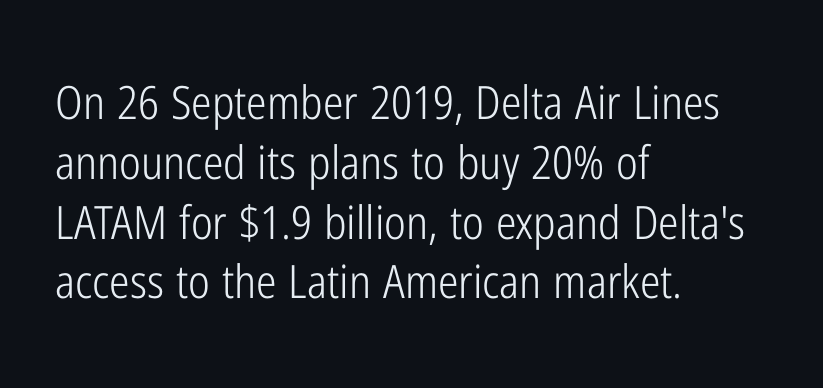
The image shows 46 px light, condensed sans-serif type, upright; set left-aligned, normal line spacing (1.3x), normal letter spacing, not underlined; low stroke contrast and a medium x-height.
